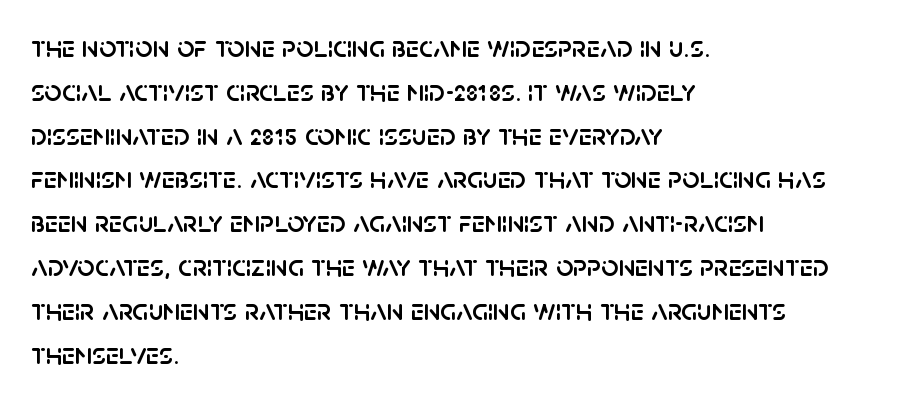
The image shows 30 px sans-serif type, upright; set left-aligned, normal line spacing (1.46x), normal letter spacing, not underlined; low stroke contrast and a large x-height.
